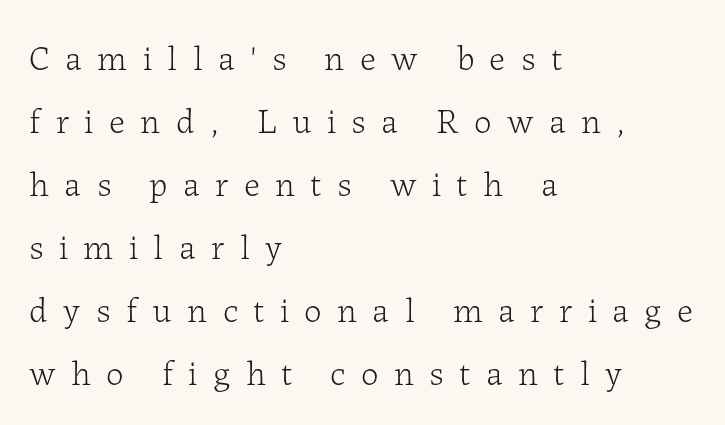
The image shows 35 px light serif type, upright; set left-aligned, line spacing 1.8x, unusually wide letter spacing (+0.44 em), not underlined; low stroke contrast and a medium x-height.
